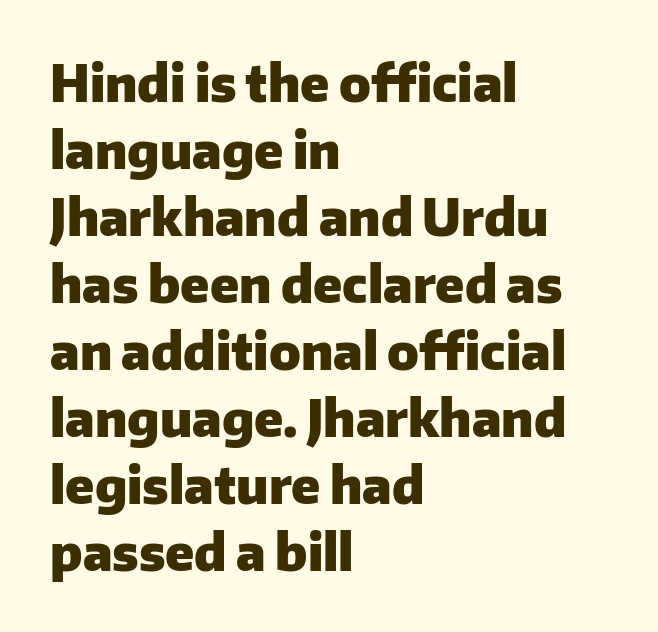
Q: Is the text bold? A: Yes.
Q: Is the text italic (slanted)? A: No, it is upright.
Q: Is the typeface a serif or a sans-serif typeface? A: Sans-serif.
Q: Is the text underlined? A: No.
Q: How is the paragraph aligned? A: Left-aligned.
Q: Is the spacing between letters normal or unusually wide? A: Normal.
Q: Is the spacing between lines tight, normal or loose? A: Normal.
Q: Width (condensed, normal, or wide)? A: Normal.
Q: Stroke contrast? A: Low.
Q: x-height? A: Medium.
Q: Monospaced? A: No.
